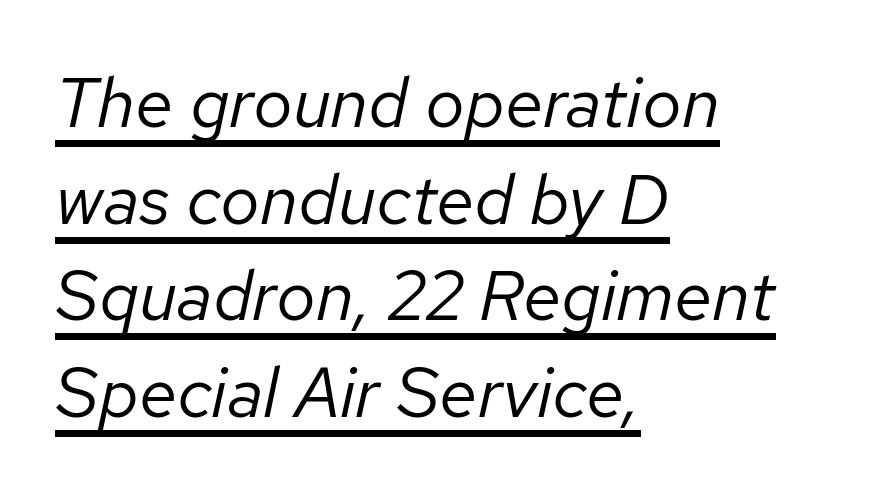
The image shows 70 px regular-weight type, italic (leaning right); set left-aligned, normal line spacing (1.38x), normal letter spacing, underlined; low stroke contrast and a medium x-height.
